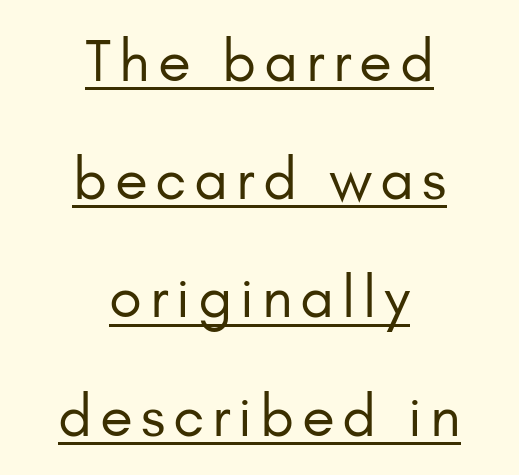
{"serif": "no", "italic": "no", "bold": "no", "weight": "regular", "width": "normal", "stroke_contrast": "low", "x_height": "small", "monospaced": "no", "underline": "yes", "align": "center", "line_spacing": "loose", "line_spacing_ratio": 1.97, "glyph_px": 60}
